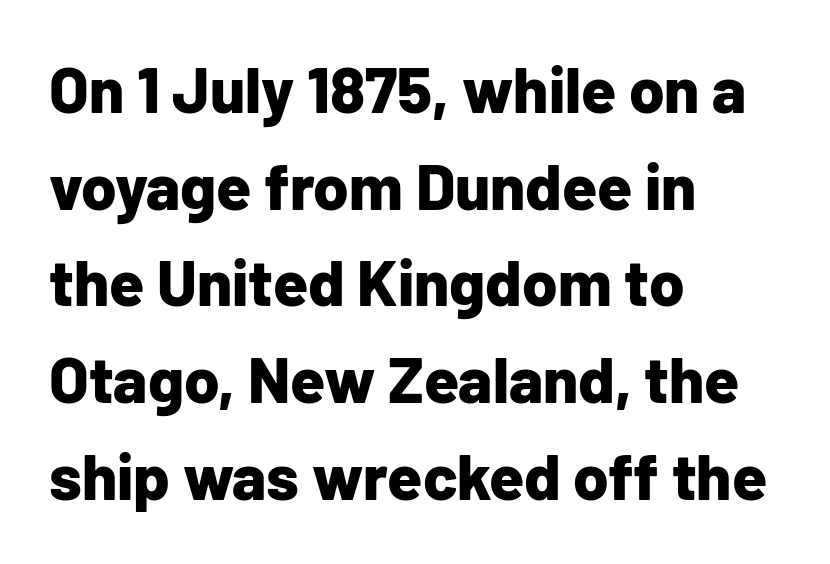
{"serif": "no", "italic": "no", "bold": "yes", "weight": "bold", "width": "normal", "stroke_contrast": "low", "x_height": "medium", "monospaced": "no", "underline": "no", "align": "left", "line_spacing": "normal", "line_spacing_ratio": 1.51, "letter_spacing": "normal", "letter_spacing_em": 0.0, "glyph_px": 64}
